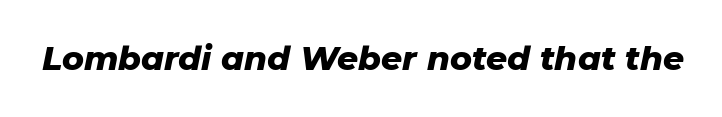
Q: Is the text bold? A: Yes.
Q: Is the text italic (slanted)? A: Yes, it leans right by about 11 degrees.
Q: Is the text underlined? A: No.
Q: Is the spacing between letters normal or unusually wide? A: Normal.
Q: Width (condensed, normal, or wide)? A: Normal.
Q: Stroke contrast? A: Low.
Q: x-height? A: Medium.
Q: Monospaced? A: No.
